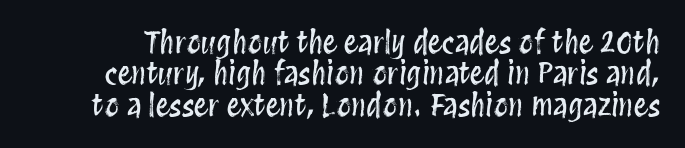
The image shows 29 px condensed type, upright; set tight line spacing (1.08x), normal letter spacing, not underlined; medium stroke contrast and a large x-height.
